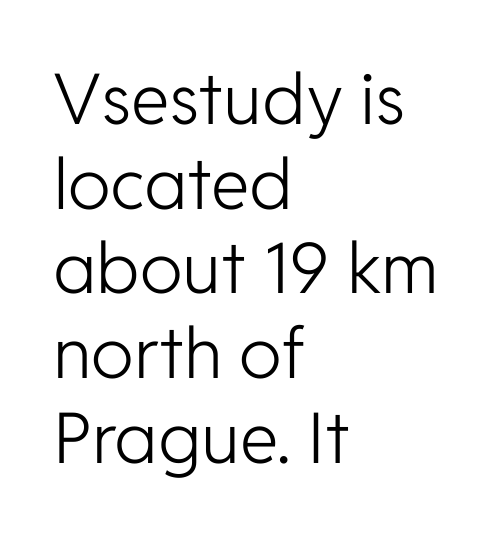
Q: Is the text bold? A: No.
Q: Is the text italic (slanted)? A: No, it is upright.
Q: Is the typeface a serif or a sans-serif typeface? A: Sans-serif.
Q: Is the text underlined? A: No.
Q: How is the paragraph aligned? A: Left-aligned.
Q: Is the spacing between letters normal or unusually wide? A: Normal.
Q: Width (condensed, normal, or wide)? A: Normal.
Q: Stroke contrast? A: Low.
Q: x-height? A: Medium.
Q: Monospaced? A: No.
